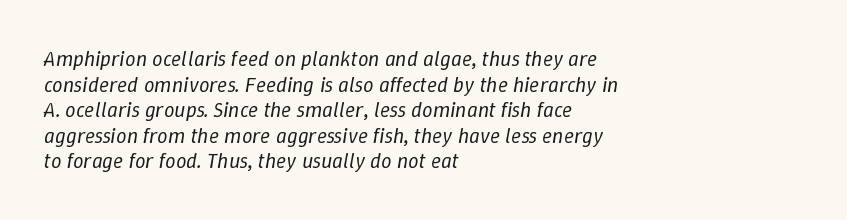
The letters sit at their default tracking, neither squeezed nor spread. The passage is arranged the way most books set body copy — flush left. Yep, that's italic — everything's leaning. A light-to-regular cut is what we see here. Each row of text sits above clean, open space.
